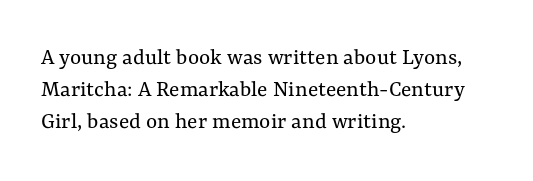
Q: Is the text bold? A: No.
Q: Is the text italic (slanted)? A: No, it is upright.
Q: Is the text underlined? A: No.
Q: How is the paragraph aligned? A: Left-aligned.
Q: Is the spacing between letters normal or unusually wide? A: Normal.
Q: Is the spacing between lines tight, normal or loose? A: Normal.
